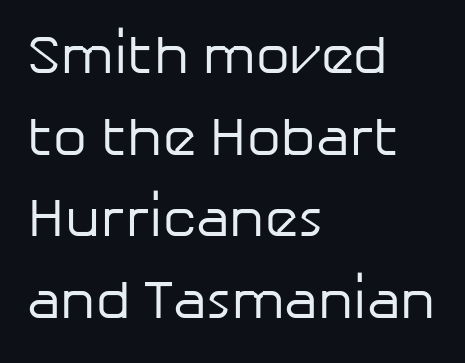
{"serif": "no", "italic": "no", "bold": "no", "weight": "regular", "width": "normal", "stroke_contrast": "low", "x_height": "medium", "monospaced": "no", "underline": "no", "align": "left", "line_spacing": "normal", "line_spacing_ratio": 1.51, "letter_spacing": "normal", "letter_spacing_em": 0.0, "glyph_px": 54}
